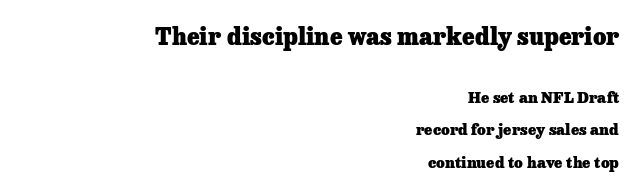
The image shows 23 px bold type, upright; set right-aligned, loose line spacing (2.16x), normal letter spacing, not underlined; the first (top) block is 1.53x larger.
